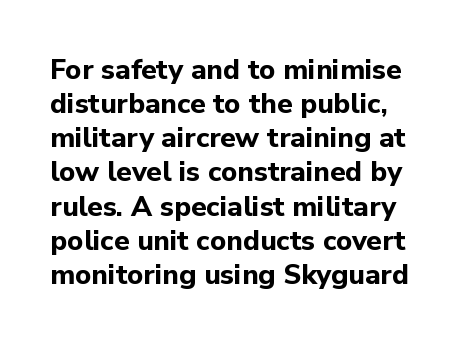
{"serif": "no", "italic": "no", "bold": "yes", "weight": "bold", "width": "normal", "stroke_contrast": "low", "x_height": "medium", "monospaced": "no", "underline": "no", "line_spacing_ratio": 1.22, "letter_spacing": "normal", "letter_spacing_em": 0.0, "glyph_px": 28}
